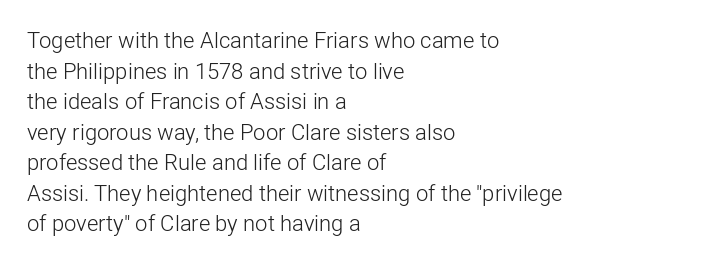
Here the glyphs are tracked normally, forming tight word shapes. This sample keeps an unexceptional amount of space between lines. Every character sits straight up, as roman type does. Each stroke keeps to a modest, everyday thickness or less. This rendering uses left alignment, leaving the right contour irregular. Descenders are the only things crossing below the line.
